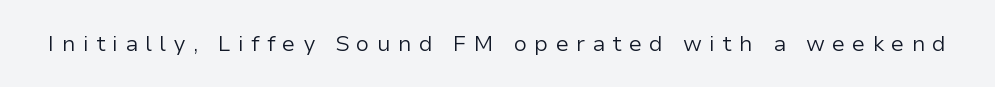
{"italic": "no", "bold": "no", "underline": "no", "letter_spacing": "wide", "letter_spacing_em": 0.32, "glyph_px": 22}
